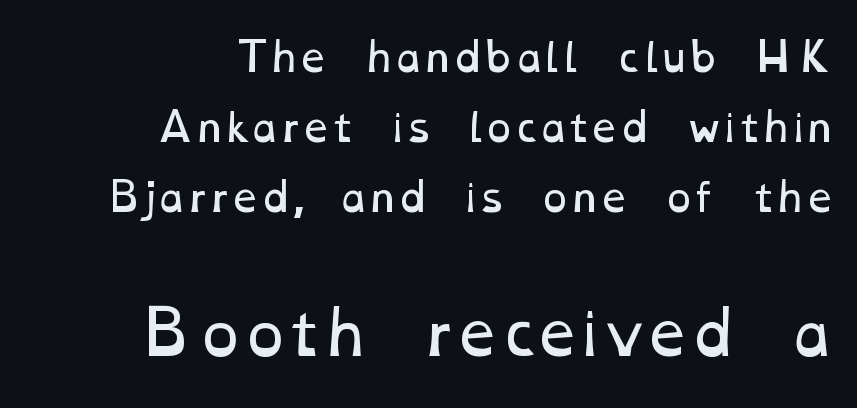
{"bold": "no", "weight": "regular", "width": "wide", "stroke_contrast": "low", "x_height": "medium", "monospaced": "no", "underline": "no", "align": "right", "line_spacing_ratio": 1.8, "letter_spacing": "normal", "letter_spacing_em": 0.0, "larger_block": "second", "size_ratio": 1.51, "glyph_px": 59}
